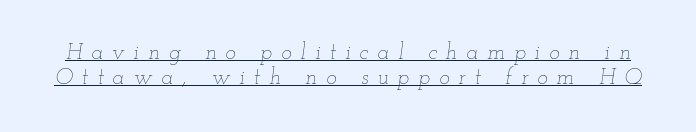
The passage shown leans; its letterforms are oblique. A typographer would call this underscored text. Is the type heavy? It reads as light-to-regular instead. Someone cranked the tracking dial way up on this one.
